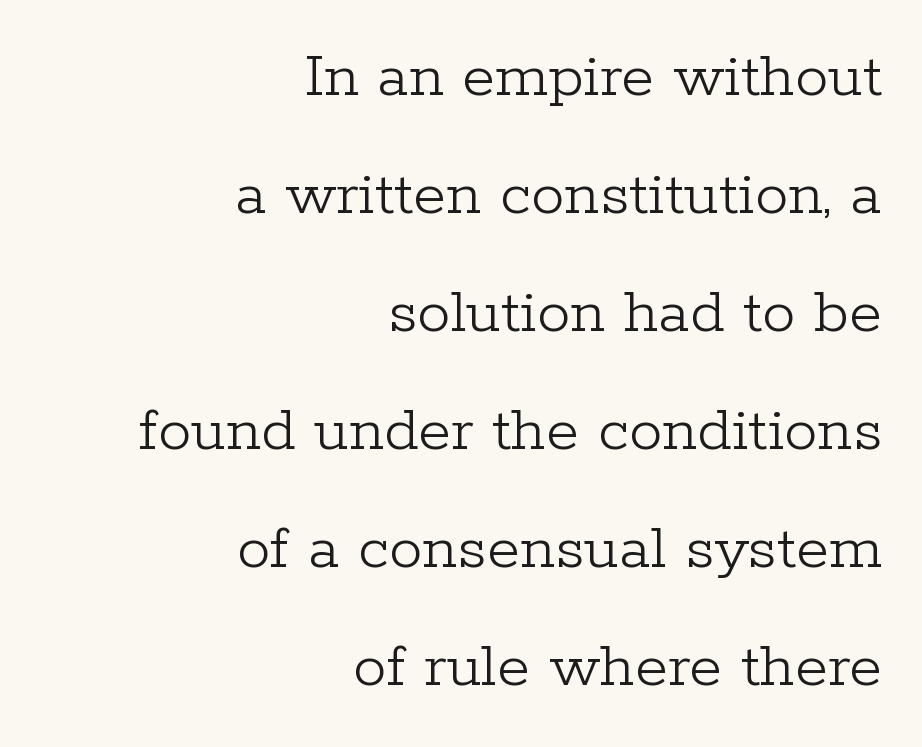
Q: Is the text bold? A: No.
Q: Is the text italic (slanted)? A: No, it is upright.
Q: Is the typeface a serif or a sans-serif typeface? A: Serif.
Q: Is the text underlined? A: No.
Q: How is the paragraph aligned? A: Right-aligned.
Q: Is the spacing between letters normal or unusually wide? A: Normal.
Q: Width (condensed, normal, or wide)? A: Normal.
Q: Stroke contrast? A: Low.
Q: x-height? A: Medium.
Q: Monospaced? A: No.
